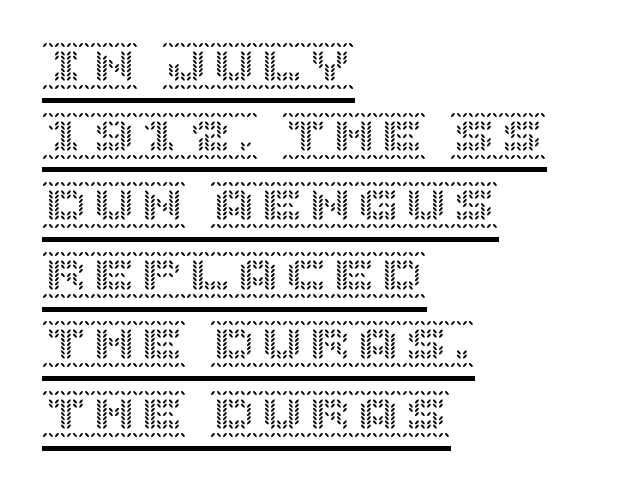
The line-height multiplier appears to be the usual default. Tracking here is standard; glyphs follow each other at the usual distance. The lettering is marked with a stroke running underneath it. Italic: no, the glyphs are upright roman. The rag falls on the right side of this text block.
